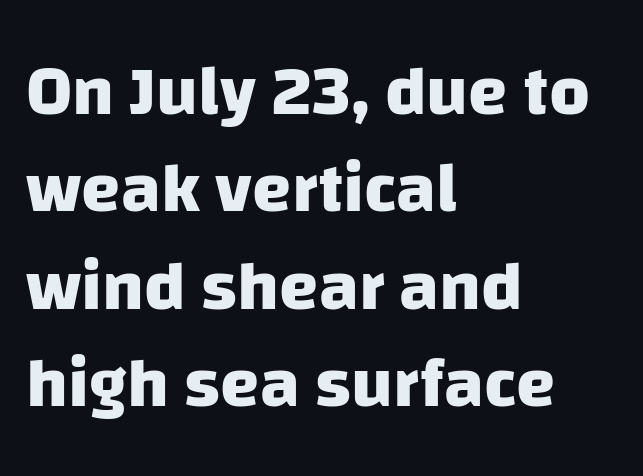
The words here are not underlined. Are there feet on the stems? There aren't — it's a sans. Each letter keeps its own natural width here, so spacing adapts to shape. Layout note: lines flush left.
